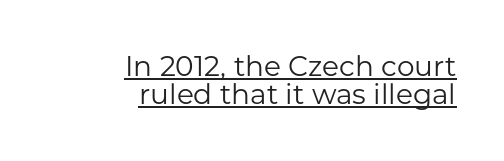
{"serif": "no", "italic": "no", "bold": "no", "weight": "regular", "width": "normal", "stroke_contrast": "low", "x_height": "medium", "monospaced": "no", "underline": "yes", "align": "right", "line_spacing": "tight", "line_spacing_ratio": 1.01, "letter_spacing": "normal", "letter_spacing_em": 0.0, "glyph_px": 28}
